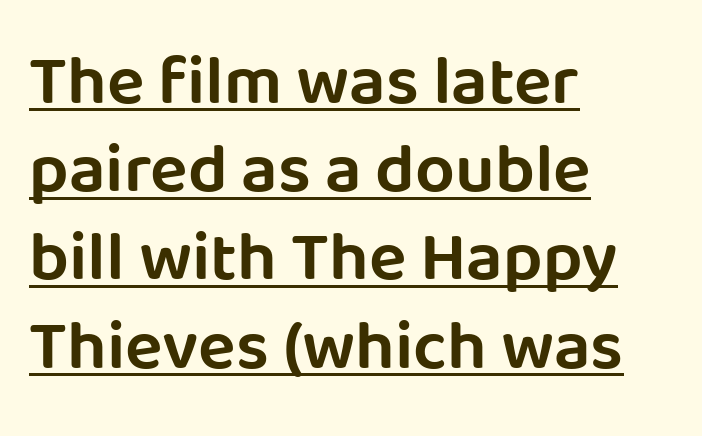
{"serif": "no", "italic": "no", "width": "normal", "stroke_contrast": "low", "x_height": "large", "monospaced": "no", "underline": "yes", "align": "left", "line_spacing": "normal", "line_spacing_ratio": 1.26, "letter_spacing": "normal", "letter_spacing_em": 0.0, "glyph_px": 70}
